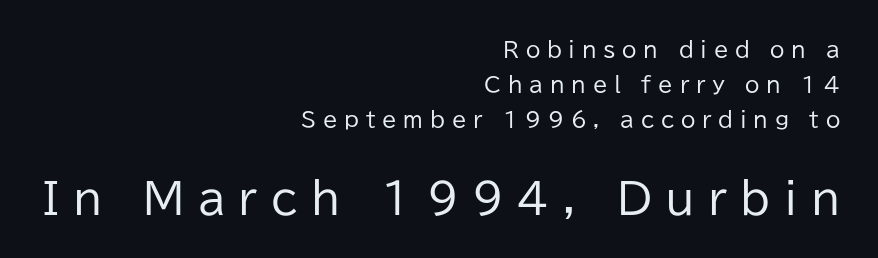
The image shows 42 px regular-weight sans-serif type, upright; set right-aligned, normal line spacing (1.67x), unusually wide letter spacing (+0.32 em), not underlined; the second (bottom) block is 2.0x larger; low stroke contrast and a medium x-height.
